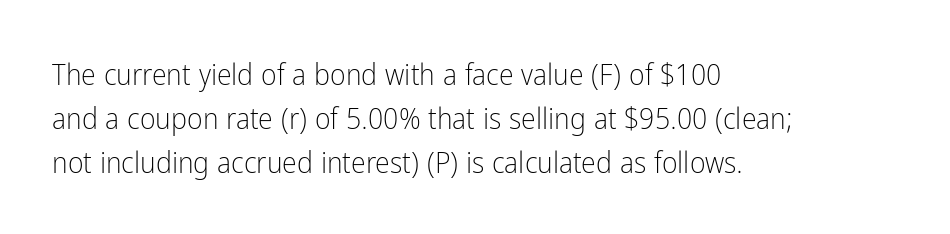
The image shows 30 px light, condensed sans-serif type, upright; set left-aligned, normal line spacing (1.46x), normal letter spacing, not underlined; low stroke contrast and a medium x-height.
